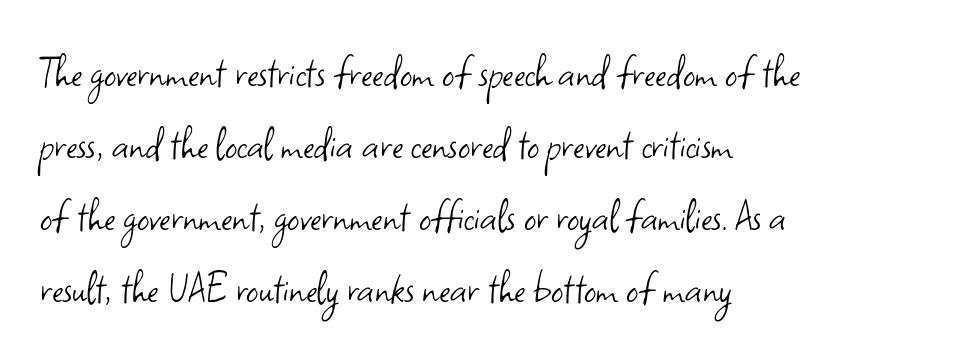
Does the type have serifs? No, each stem ends abruptly. Caption: multi-line text, flush left, ragged right. Looks like regular typesetting: each glyph gets only the width it needs. Bold? No — there's no thickening of the strokes.
